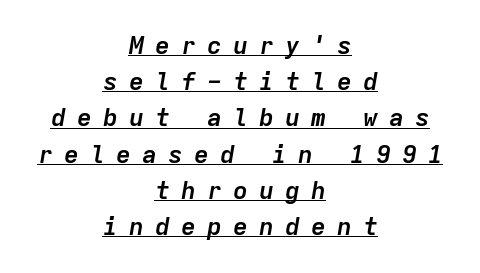
This is underlined copy, the kind a proofreader might mark for attention. There is plenty of visible air inserted between adjacent glyphs. The font's italic variant was chosen for this text. Line spacing here is normal.
